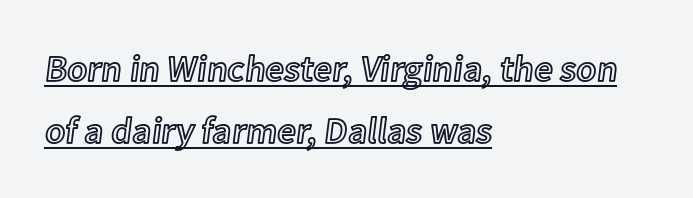
{"width": "normal", "x_height": "medium", "monospaced": "no", "underline": "yes", "align": "left", "line_spacing": "normal", "line_spacing_ratio": 1.67, "letter_spacing": "normal", "letter_spacing_em": 0.0, "glyph_px": 37}
